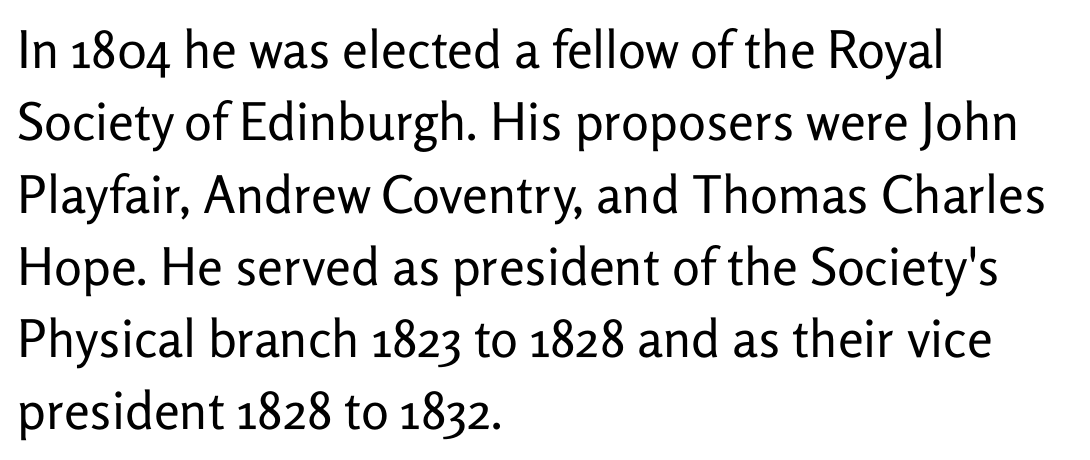
It's the straight-up-and-down kind of type. On a weight scale, this lands at 450 or below. Type style note: lacks serifs. Left-aligned paragraph, ragged on the right. Character widths vary here, with narrow letters taking less room than wide ones. Observe the ordinary spacing: letters are neighbours, not strangers.
